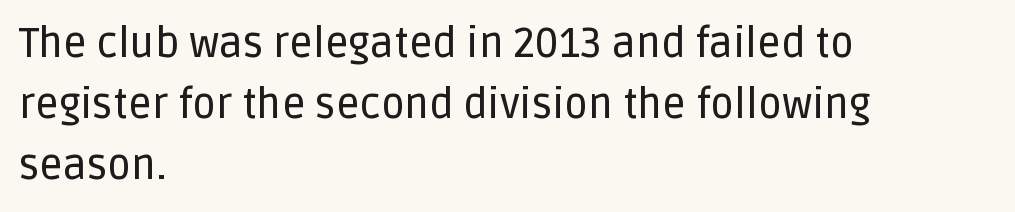
{"serif": "no", "italic": "no", "width": "normal", "stroke_contrast": "low", "x_height": "large", "monospaced": "no", "underline": "no", "align": "left", "line_spacing": "normal", "line_spacing_ratio": 1.49, "letter_spacing": "normal", "letter_spacing_em": 0.0, "glyph_px": 41}
